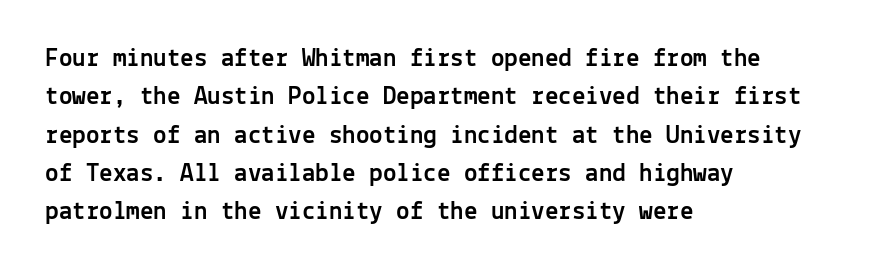
{"italic": "no", "underline": "no", "align": "left", "line_spacing": "normal", "line_spacing_ratio": 1.42, "letter_spacing": "normal", "letter_spacing_em": 0.0, "glyph_px": 27}
